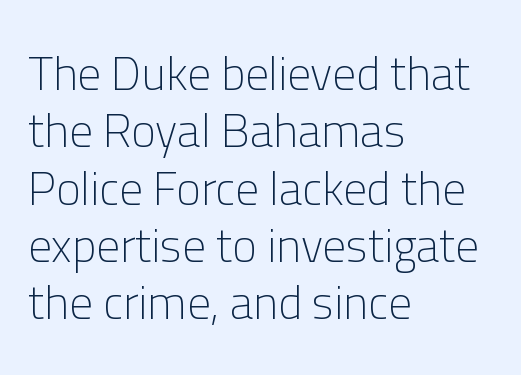
The image shows 47 px light sans-serif type, upright; set left-aligned, line spacing 1.22x, normal letter spacing, not underlined; low stroke contrast and a medium x-height.
